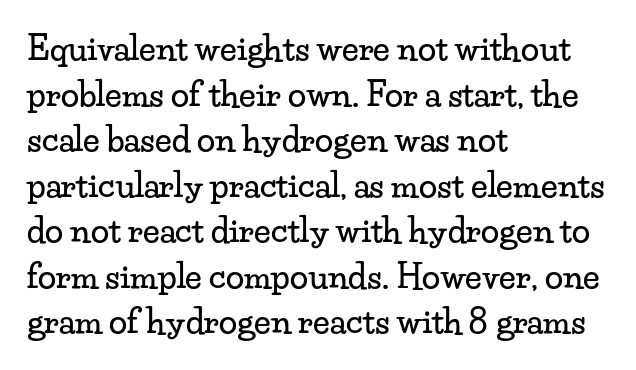
{"serif": "yes", "italic": "no", "width": "wide", "stroke_contrast": "low", "x_height": "small", "monospaced": "no", "underline": "no", "align": "left", "line_spacing": "normal", "line_spacing_ratio": 1.38, "letter_spacing": "normal", "letter_spacing_em": 0.0, "glyph_px": 33}
